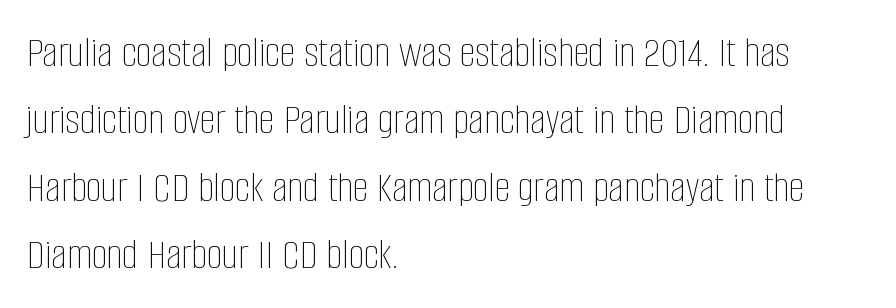
Q: Is the text bold? A: No.
Q: Is the text italic (slanted)? A: No, it is upright.
Q: Is the text underlined? A: No.
Q: How is the paragraph aligned? A: Left-aligned.
Q: Is the spacing between letters normal or unusually wide? A: Normal.
Q: Is the spacing between lines tight, normal or loose? A: Normal.
Q: Width (condensed, normal, or wide)? A: Condensed.
Q: Stroke contrast? A: Low.
Q: x-height? A: Large.
Q: Monospaced? A: No.
